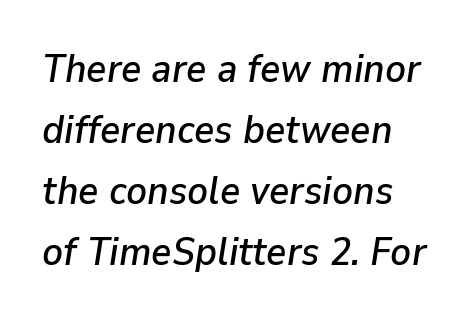
The image shows 39 px text type, italic (leaning right); set left-aligned, normal line spacing (1.56x), normal letter spacing, not underlined; low stroke contrast and a medium x-height.
